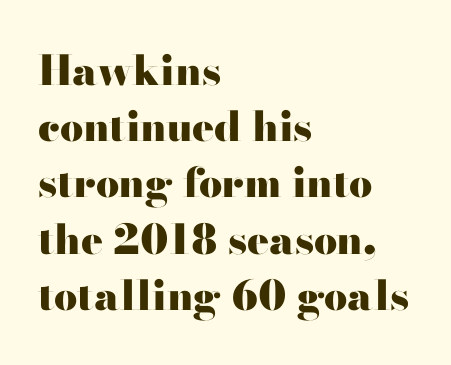
The image shows 41 px heavy, wide serif type, upright; set left-aligned, normal line spacing (1.37x), normal letter spacing, not underlined; high stroke contrast and a small x-height.
